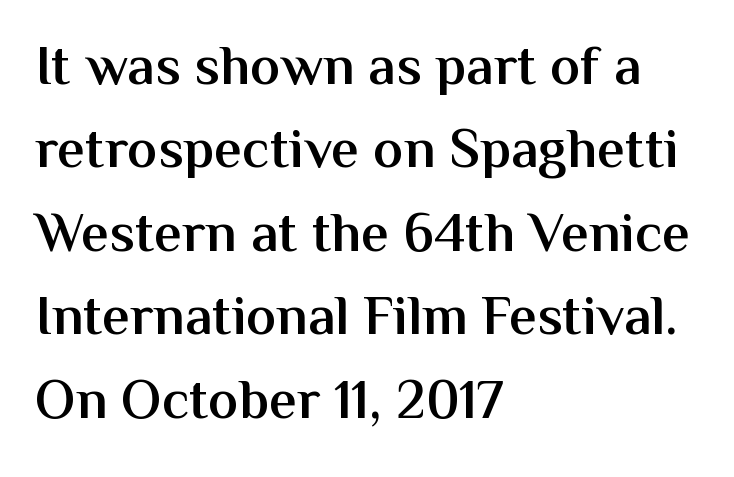
The foot of each line stays bare and open. What weight is shown? A semibold, between regular and bold. A typesetter would call this proportional, since set widths differ per character. Each line starts at the same left margin while the right side varies. Posture: upright roman. Caption: standard tracking, unaltered.
